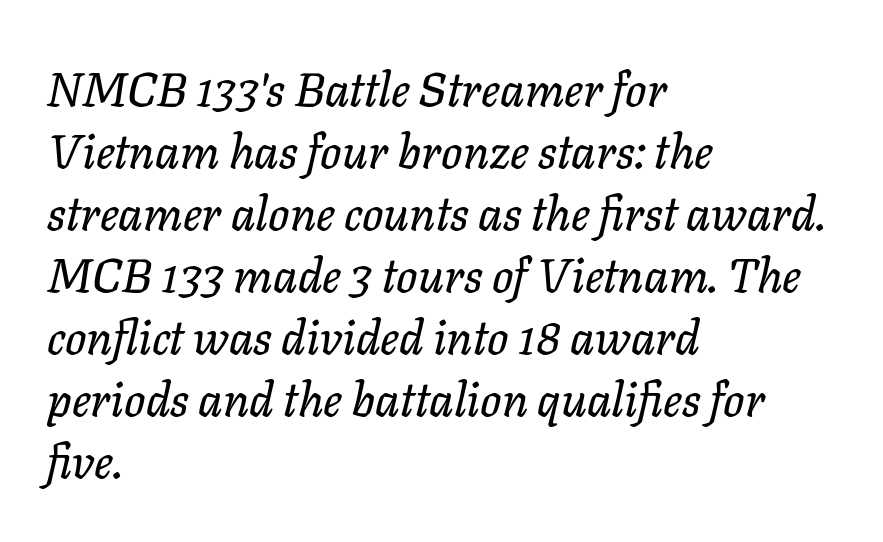
The image shows 47 px text type, italic (leaning right); set left-aligned, normal line spacing (1.32x), normal letter spacing, not underlined; low stroke contrast and a medium x-height.
